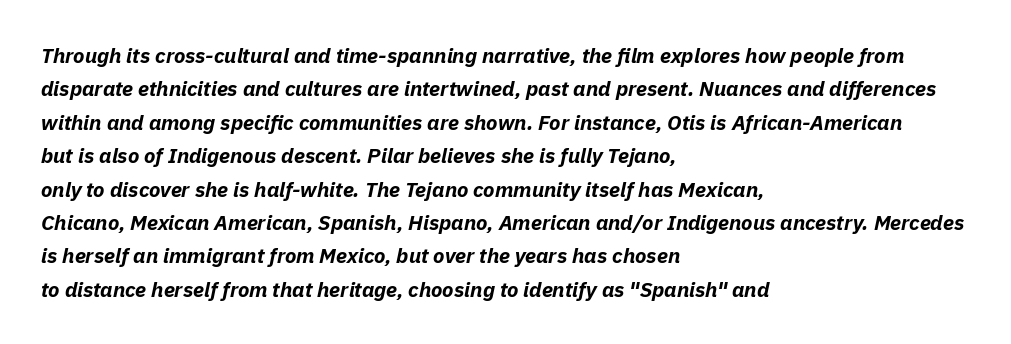
{"italic": "yes", "lean": "right", "slant_degrees": 11, "bold": "yes", "underline": "no", "align": "left", "line_spacing": "normal", "line_spacing_ratio": 1.59, "letter_spacing": "normal", "letter_spacing_em": 0.0, "glyph_px": 21}
